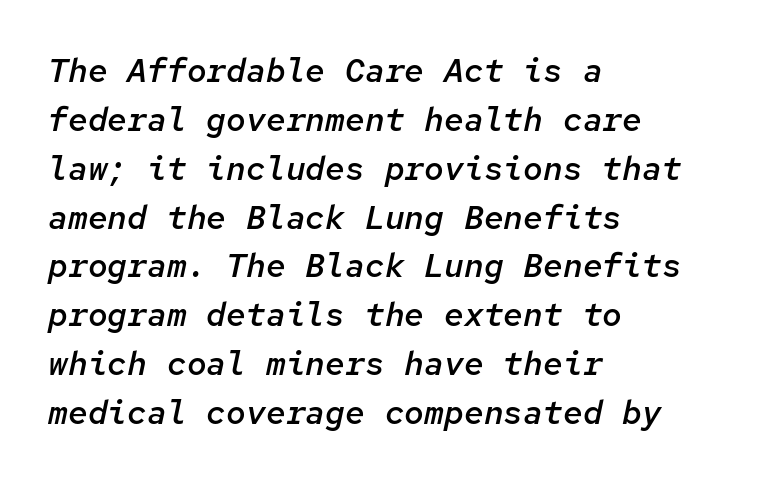
{"italic": "yes", "lean": "right", "slant_degrees": 12, "bold": "semi", "weight": "semibold", "width": "normal", "stroke_contrast": "low", "x_height": "medium", "monospaced": "yes", "underline": "no", "align": "left", "line_spacing": "normal", "line_spacing_ratio": 1.48, "letter_spacing": "normal", "letter_spacing_em": 0.0, "glyph_px": 33}
